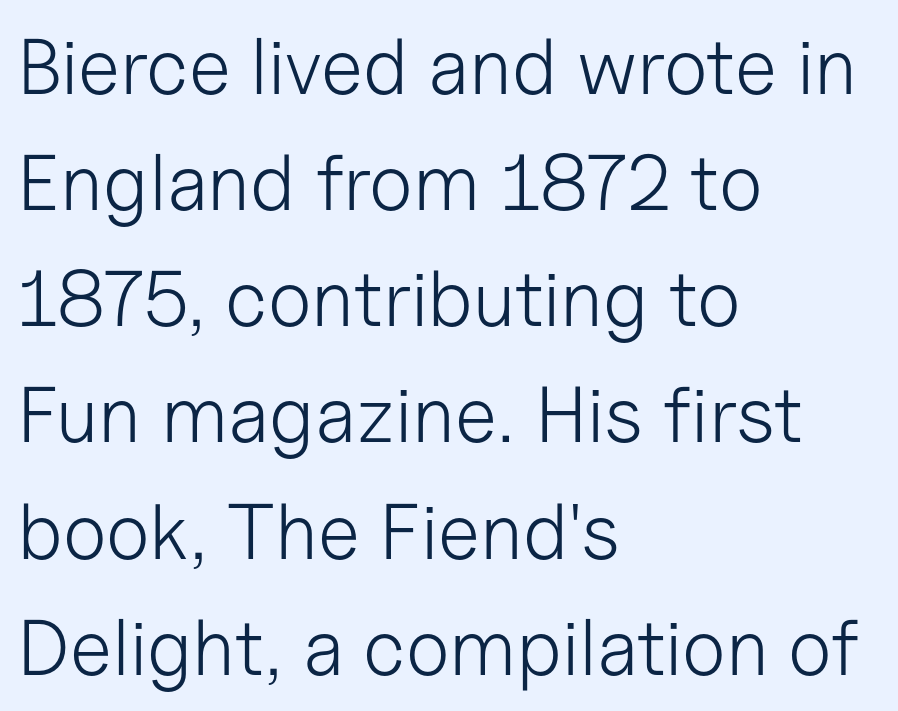
The image shows 79 px light sans-serif type, upright; set left-aligned, normal line spacing (1.47x), normal letter spacing, not underlined; low stroke contrast and a medium x-height.
